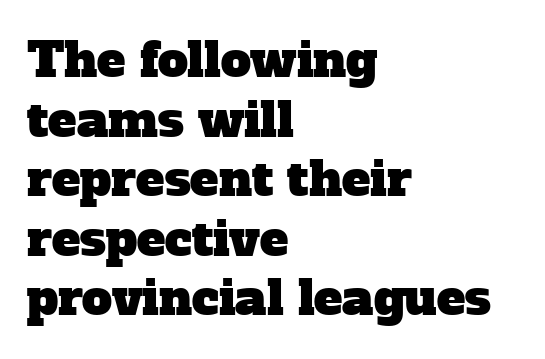
Lines of text with bare space underneath. Is this a fixed-width face? No — the glyphs have proportional, varying widths. The text block is weighted toward the left margin, trailing off unevenly rightward. Typographically, this falls in the serif category. The type is set solid horizontally, with unmodified tracking.
